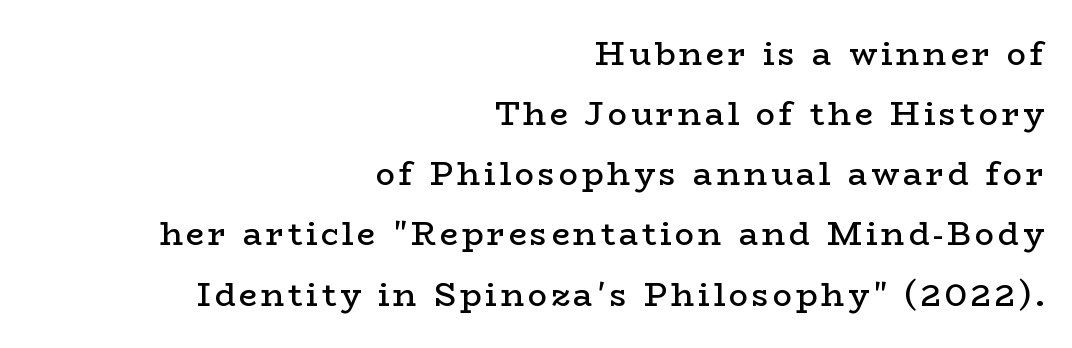
Q: Is the text bold? A: Semi-bold.
Q: Is the text italic (slanted)? A: No, it is upright.
Q: Is the typeface a serif or a sans-serif typeface? A: Serif.
Q: Is the text underlined? A: No.
Q: How is the paragraph aligned? A: Right-aligned.
Q: Width (condensed, normal, or wide)? A: Wide.
Q: Stroke contrast? A: Low.
Q: x-height? A: Medium.
Q: Monospaced? A: No.
